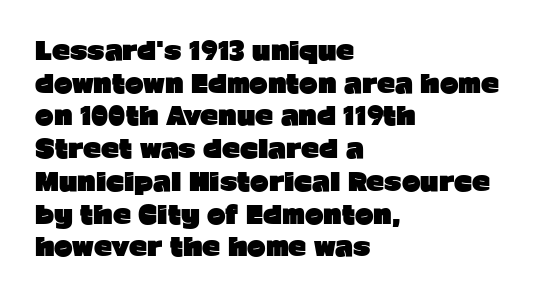
{"italic": "no", "bold": "yes", "underline": "no", "align": "left", "line_spacing": "normal", "line_spacing_ratio": 1.31, "letter_spacing": "normal", "letter_spacing_em": 0.0, "glyph_px": 25}
